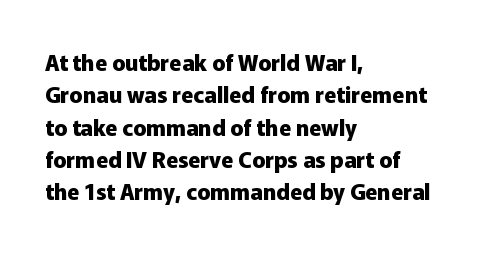
This block has exactly the height ordinary leading produces. A roman cut, with each character standing at attention. Typesetter's note: full bold, strokes at maximum text heaviness. The rendering anchors every line to the left-hand side.
